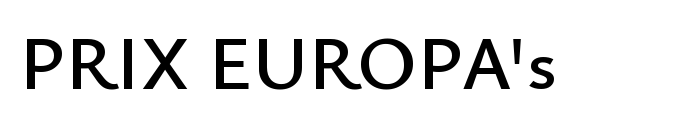
Think of a printed novel: that variable character pitch is what you see here. These lines keep a tight, regular rhythm from letter to letter. Just letters on the line, the space beneath them empty. Do the letters lean? They stand straight. The typeface chosen for these lines omits serifs.
